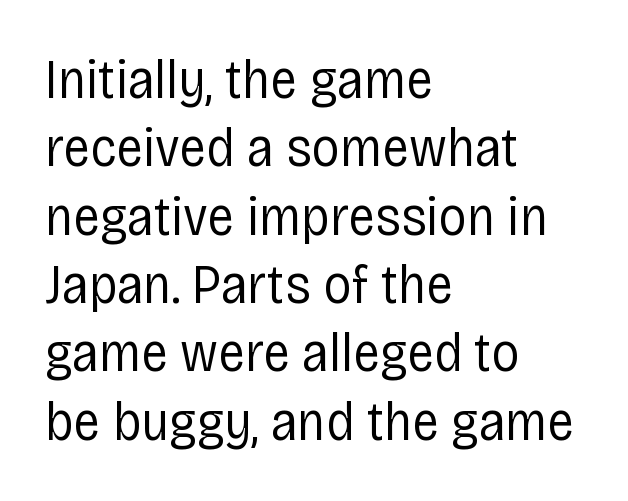
{"serif": "no", "italic": "no", "bold": "no", "weight": "regular", "width": "condensed", "stroke_contrast": "low", "x_height": "large", "monospaced": "no", "underline": "no", "align": "left", "line_spacing_ratio": 1.22, "letter_spacing": "normal", "letter_spacing_em": 0.0, "glyph_px": 56}
